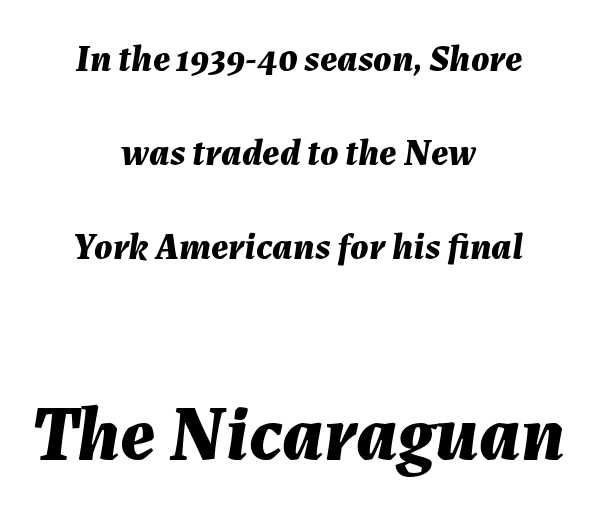
Q: Is the text bold? A: Yes.
Q: Is the text italic (slanted)? A: Yes, it leans right by about 7 degrees.
Q: Is the text underlined? A: No.
Q: How is the paragraph aligned? A: Centered.
Q: Is the spacing between letters normal or unusually wide? A: Normal.
Q: Is the spacing between lines tight, normal or loose? A: Loose.
Q: Which block of text is set in a larger size, the first (top) or the second (bottom)? A: The second (bottom) one.
Q: Width (condensed, normal, or wide)? A: Normal.
Q: Stroke contrast? A: Medium.
Q: x-height? A: Medium.
Q: Monospaced? A: No.
